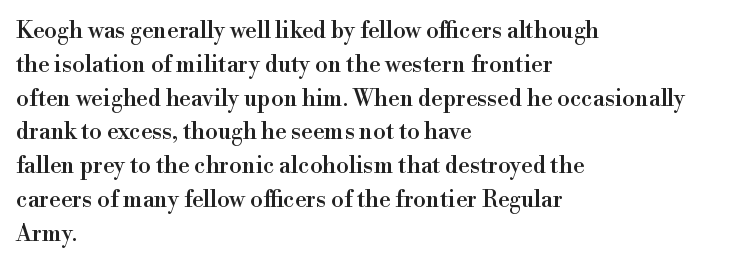
{"italic": "no", "underline": "no", "align": "left", "line_spacing": "normal", "line_spacing_ratio": 1.47, "letter_spacing": "normal", "letter_spacing_em": 0.0, "glyph_px": 23}
